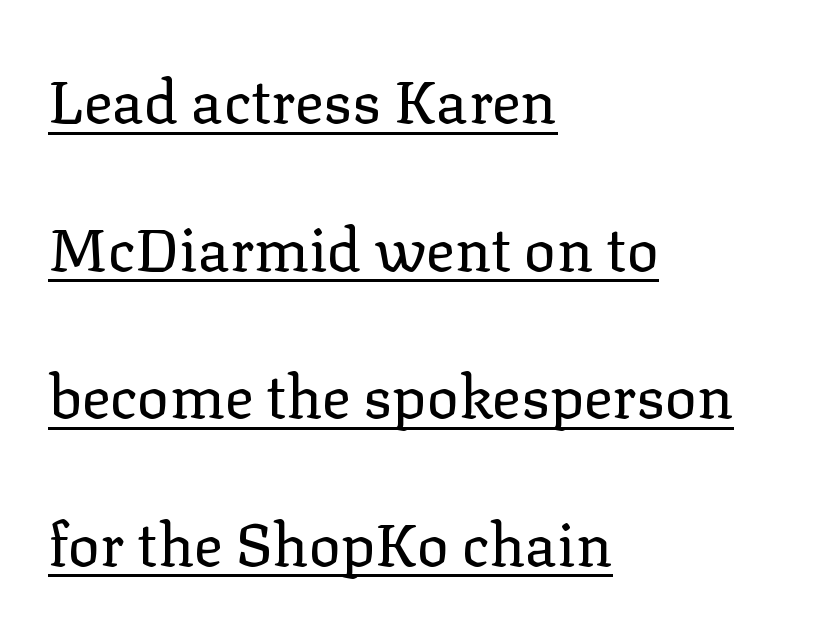
The image shows 60 px regular-weight serif type, upright; set left-aligned, loose line spacing (2.46x), normal letter spacing, underlined; low stroke contrast and a medium x-height.
